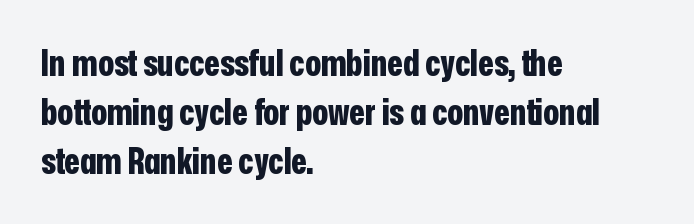
Only glyphs here, with clear space below each row. The axis of the letterforms is exactly vertical. These lines are set flush left with a ragged right edge. Vertically, the passage feels balanced, rows spaced as you'd expect. Spacing verdict: proportional, widths tailored to each character. Heavy-handed strokes throughout: this text is bold.
